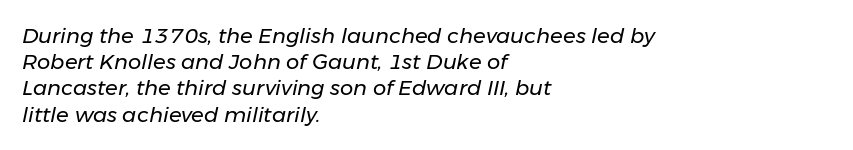
{"italic": "yes", "lean": "right", "slant_degrees": 11, "bold": "no", "underline": "no", "align": "left", "line_spacing": "normal", "line_spacing_ratio": 1.25, "letter_spacing": "normal", "letter_spacing_em": 0.0, "glyph_px": 21}
